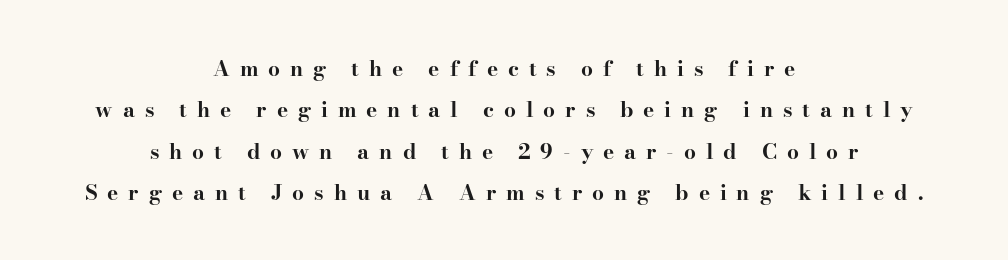
The typesetter chose a symmetrical, centered arrangement here. These lines were composed using upright roman letters. Clear beneath every line of the passage. Leading: increased. As a designer I'd log this as weight 700, bold.
